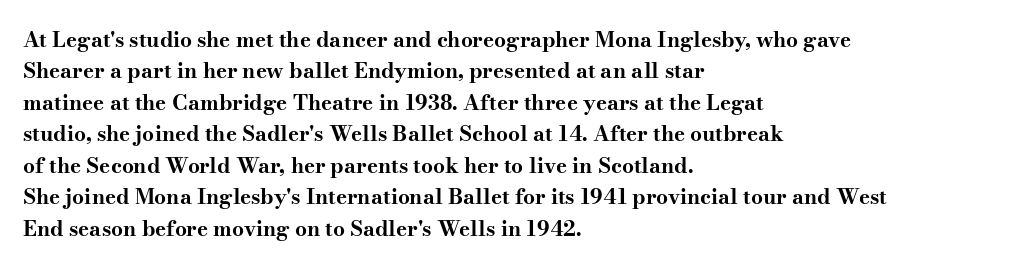
The image shows 21 px bold type, upright; set left-aligned, normal line spacing (1.5x), normal letter spacing, not underlined.
